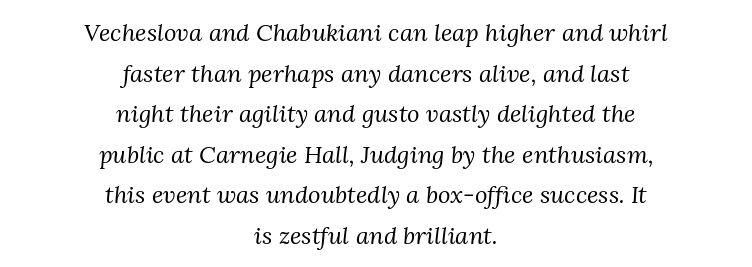
Q: Is the text bold? A: No.
Q: Is the text italic (slanted)? A: Yes, it leans right by about 3 degrees.
Q: Is the text underlined? A: No.
Q: How is the paragraph aligned? A: Centered.
Q: Is the spacing between letters normal or unusually wide? A: Normal.
Q: Is the spacing between lines tight, normal or loose? A: Normal.
